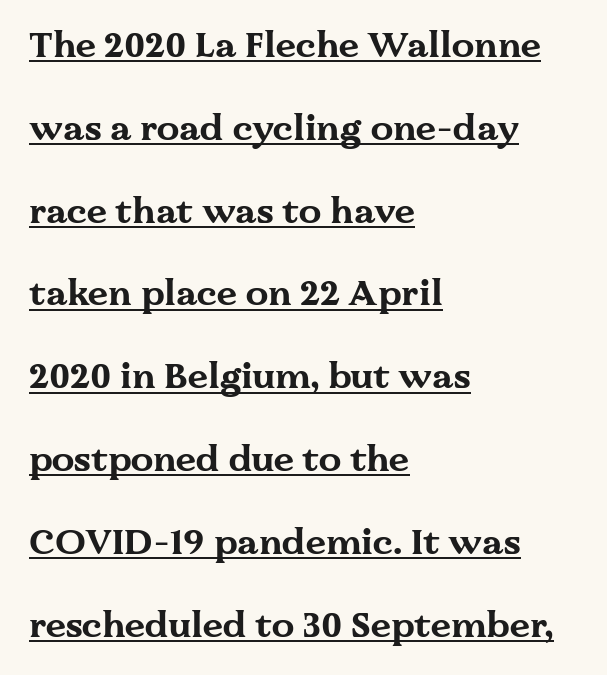
{"serif": "yes", "italic": "no", "bold": "yes", "weight": "bold", "width": "wide", "stroke_contrast": "medium", "x_height": "medium", "monospaced": "no", "underline": "yes", "align": "left", "line_spacing": "loose", "line_spacing_ratio": 2.3, "letter_spacing": "normal", "letter_spacing_em": 0.0, "glyph_px": 36}
